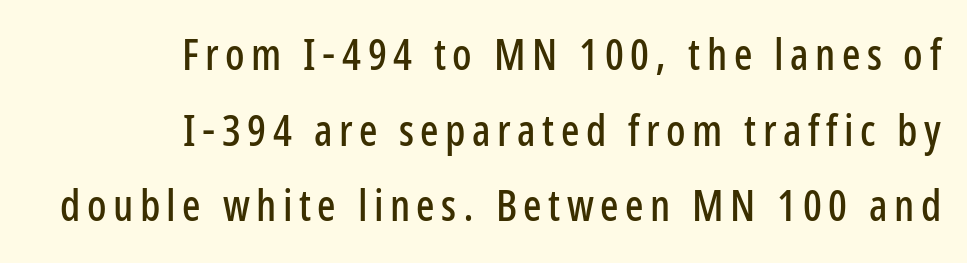
The image shows 43 px condensed sans-serif type, upright; set right-aligned, line spacing 1.76x, not underlined; low stroke contrast and a medium x-height.
